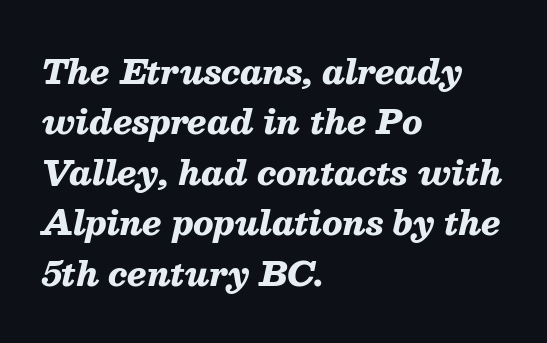
The image shows 33 px heavy type, italic (leaning right); set left-aligned, normal line spacing (1.53x), normal letter spacing, not underlined; medium stroke contrast and a medium x-height.
